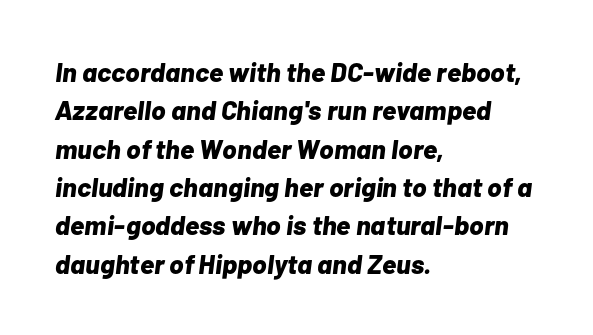
{"italic": "yes", "lean": "right", "slant_degrees": 7, "bold": "yes", "underline": "no", "align": "left", "line_spacing": "normal", "line_spacing_ratio": 1.42, "letter_spacing": "normal", "letter_spacing_em": 0.0, "glyph_px": 27}
